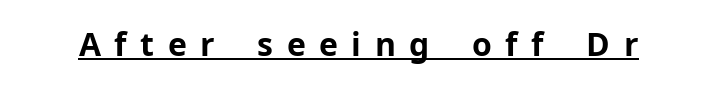
{"serif": "no", "italic": "no", "bold": "yes", "weight": "bold", "width": "normal", "stroke_contrast": "low", "x_height": "medium", "monospaced": "no", "underline": "yes", "letter_spacing": "wide", "letter_spacing_em": 0.42, "glyph_px": 32}
